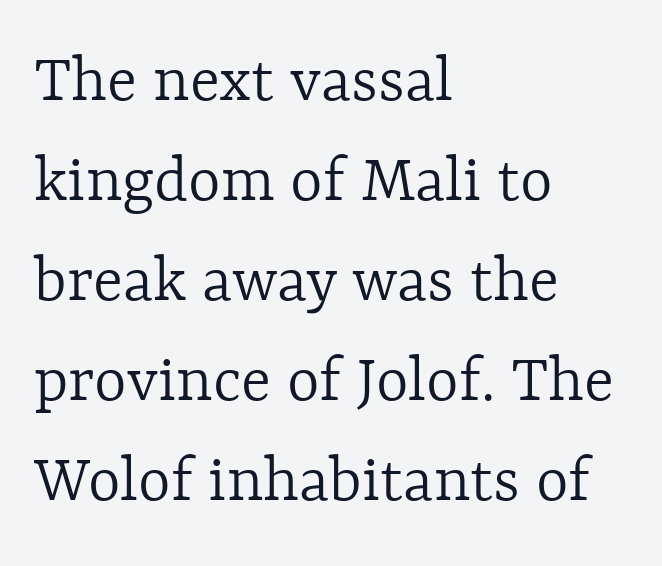
{"italic": "no", "bold": "no", "weight": "light", "width": "normal", "x_height": "medium", "monospaced": "no", "underline": "no", "align": "left", "line_spacing": "normal", "line_spacing_ratio": 1.43, "letter_spacing": "normal", "letter_spacing_em": 0.0, "glyph_px": 70}
